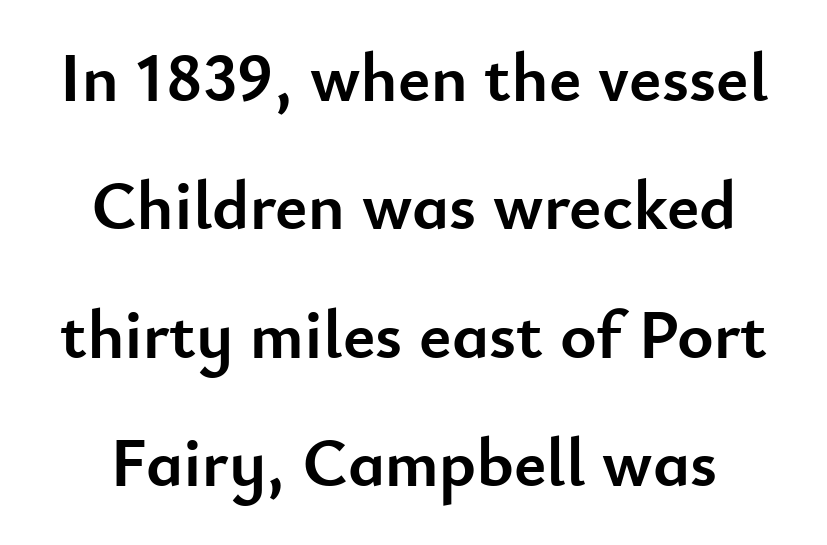
{"serif": "no", "italic": "no", "bold": "yes", "weight": "semibold", "width": "normal", "stroke_contrast": "low", "x_height": "small", "monospaced": "no", "underline": "no", "line_spacing_ratio": 1.86, "letter_spacing": "normal", "letter_spacing_em": 0.0, "glyph_px": 69}
